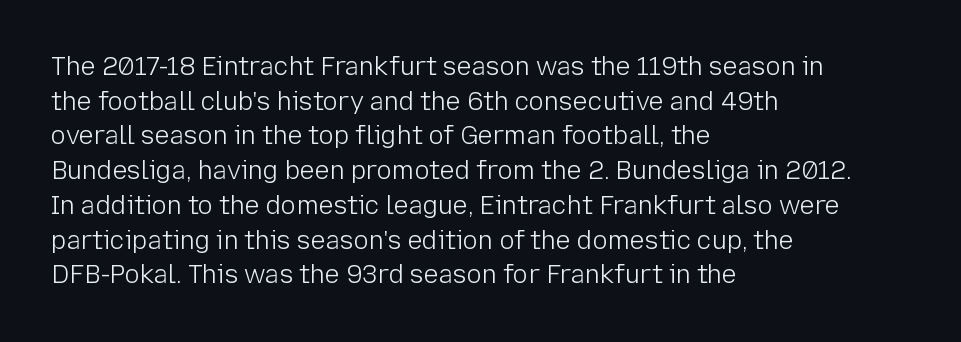
{"italic": "no", "bold": "no", "underline": "no", "align": "left", "line_spacing": "normal", "line_spacing_ratio": 1.39, "letter_spacing": "normal", "letter_spacing_em": 0.0, "glyph_px": 25}
